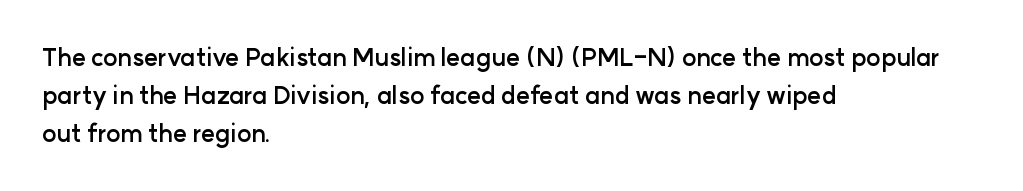
The image shows 24 px bold type, upright; set left-aligned, normal line spacing (1.58x), normal letter spacing, not underlined.
